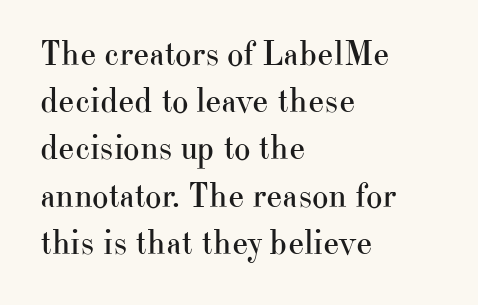
The font is comparable to plain body text, perhaps lighter. Letterform terminals end in serifs throughout the passage. Regarding leading, the lines here are spaced in the standard way. Does the lettering tilt? It doesn't — this is upright. Any mark beneath the type? The region is blank.
